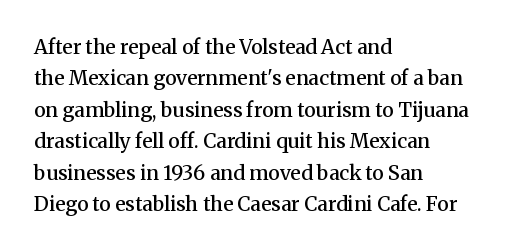
Q: Is the text bold? A: Semi-bold.
Q: Is the text italic (slanted)? A: No, it is upright.
Q: Is the text underlined? A: No.
Q: How is the paragraph aligned? A: Left-aligned.
Q: Is the spacing between letters normal or unusually wide? A: Normal.
Q: Is the spacing between lines tight, normal or loose? A: Normal.
